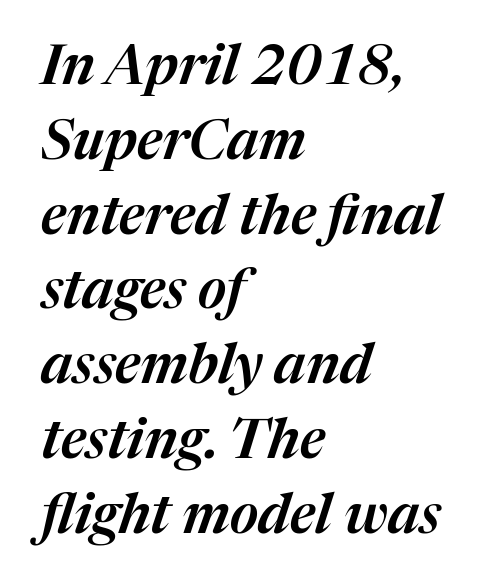
{"italic": "yes", "lean": "right", "slant_degrees": 17, "width": "normal", "stroke_contrast": "medium", "x_height": "medium", "monospaced": "no", "underline": "no", "align": "left", "line_spacing": "normal", "line_spacing_ratio": 1.36, "letter_spacing": "normal", "letter_spacing_em": 0.0, "glyph_px": 55}
